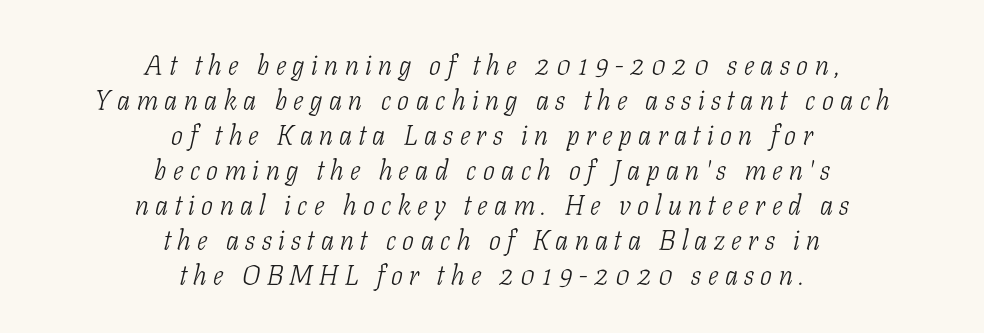
The image shows 28 px light, condensed serif type, italic (leaning right); set centered, normal line spacing (1.25x), unusually wide letter spacing (+0.23 em), not underlined; low stroke contrast and a medium x-height.
